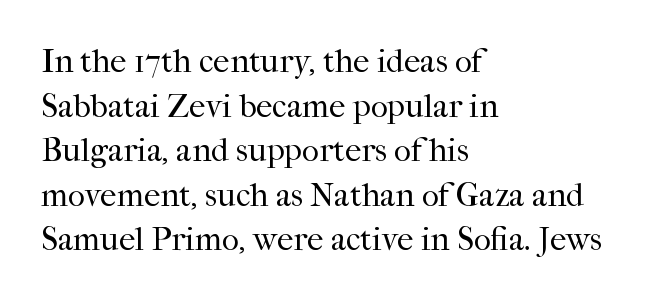
Q: Is the text bold? A: No.
Q: Is the text italic (slanted)? A: No, it is upright.
Q: Is the typeface a serif or a sans-serif typeface? A: Serif.
Q: Is the text underlined? A: No.
Q: How is the paragraph aligned? A: Left-aligned.
Q: Is the spacing between letters normal or unusually wide? A: Normal.
Q: Is the spacing between lines tight, normal or loose? A: Normal.
Q: Width (condensed, normal, or wide)? A: Normal.
Q: Stroke contrast? A: High.
Q: x-height? A: Medium.
Q: Monospaced? A: No.
